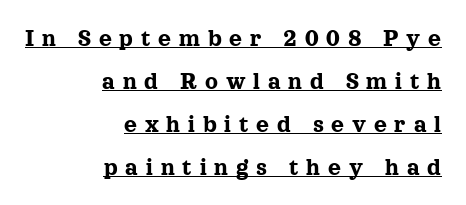
The tracking reads as deliberately expanded to a designer's eye. Every word sits above its own underline. The specimen reads as upright at a glance. Line ends are locked; line starts wander.
